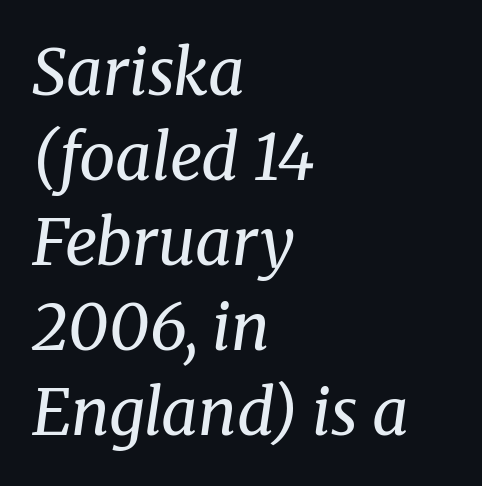
Q: Is the text bold? A: No.
Q: Is the text italic (slanted)? A: Yes, it leans right by about 8 degrees.
Q: Is the typeface a serif or a sans-serif typeface? A: Serif.
Q: Is the text underlined? A: No.
Q: How is the paragraph aligned? A: Left-aligned.
Q: Is the spacing between letters normal or unusually wide? A: Normal.
Q: Is the spacing between lines tight, normal or loose? A: Normal.
Q: Width (condensed, normal, or wide)? A: Normal.
Q: Stroke contrast? A: Medium.
Q: x-height? A: Medium.
Q: Monospaced? A: No.
